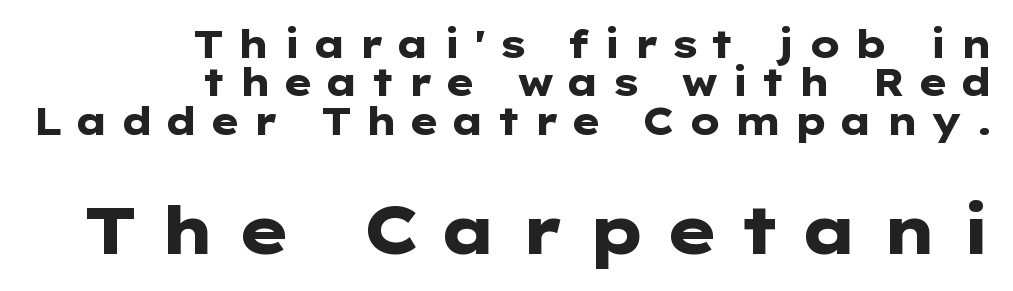
The image shows 66 px heavy, wide sans-serif type, upright; set right-aligned, tight line spacing (1.01x), unusually wide letter spacing (+0.3 em), not underlined; the second (bottom) block is 1.74x larger; low stroke contrast and a medium x-height.
